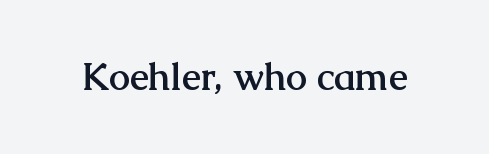
Q: Is the text bold? A: Yes.
Q: Is the text italic (slanted)? A: No, it is upright.
Q: Is the typeface a serif or a sans-serif typeface? A: Serif.
Q: Is the text underlined? A: No.
Q: Is the spacing between letters normal or unusually wide? A: Normal.
Q: Width (condensed, normal, or wide)? A: Normal.
Q: Stroke contrast? A: Medium.
Q: x-height? A: Medium.
Q: Monospaced? A: No.
